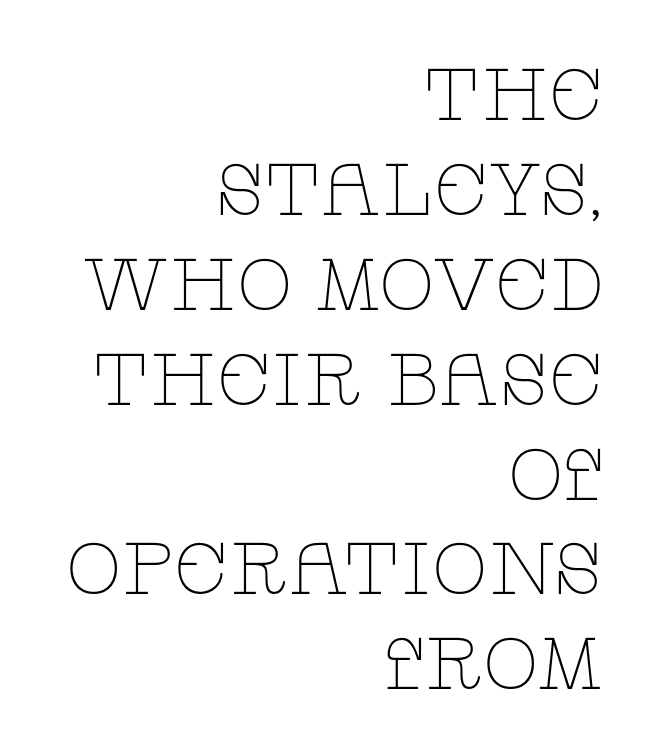
The font family rendered here belongs to the serif group. Underlining? Definitely not there. No letter is thick-stroked: the sample isn't bold. The passage shown has conventional tracking throughout. Line ends are locked; line starts wander. If you drew a line through each stem, it would be perfectly vertical.
